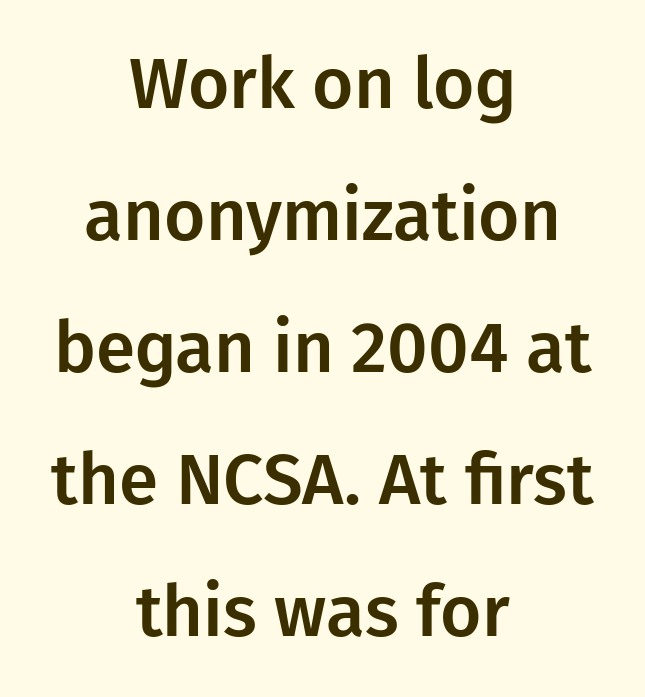
Does extra space separate the letters? No, they use regular spacing. Ascenders rise straight up at ninety degrees. The rendering uses natural spacing where letterforms have individual widths. Font category for this specimen: sans-serif. This rendering features lettering with no underline.
